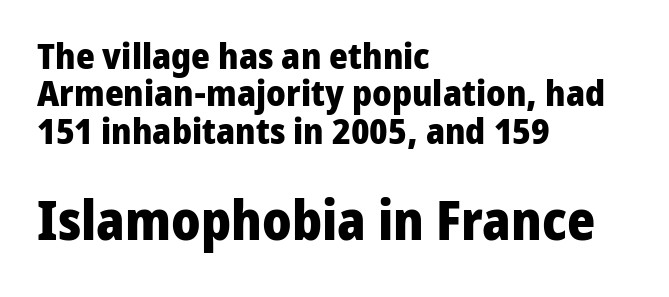
The letterforms sit shoulder to shoulder at normal distance. No word sits above an underline. Every character sits straight up, as roman type does. Here the second block reads like a headline and the first like body copy.
